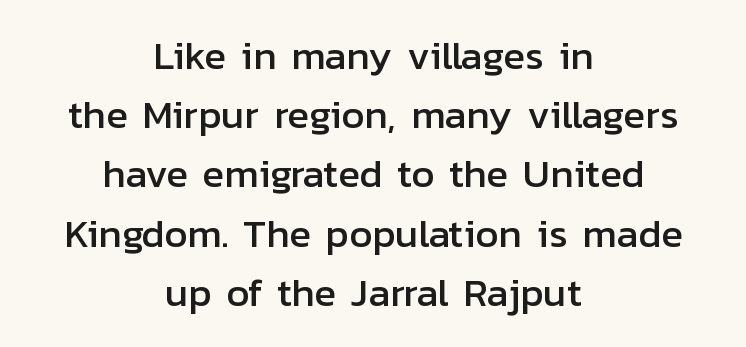
Q: Is the text italic (slanted)? A: No, it is upright.
Q: Is the typeface a serif or a sans-serif typeface? A: Sans-serif.
Q: Is the text underlined? A: No.
Q: How is the paragraph aligned? A: Centered.
Q: Is the spacing between letters normal or unusually wide? A: Normal.
Q: Is the spacing between lines tight, normal or loose? A: Normal.
Q: Width (condensed, normal, or wide)? A: Normal.
Q: Stroke contrast? A: Low.
Q: x-height? A: Medium.
Q: Monospaced? A: No.
